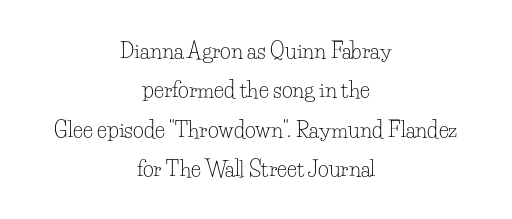
{"italic": "no", "bold": "no", "underline": "no", "align": "center", "line_spacing_ratio": 1.87, "letter_spacing": "normal", "letter_spacing_em": 0.0, "glyph_px": 21}
